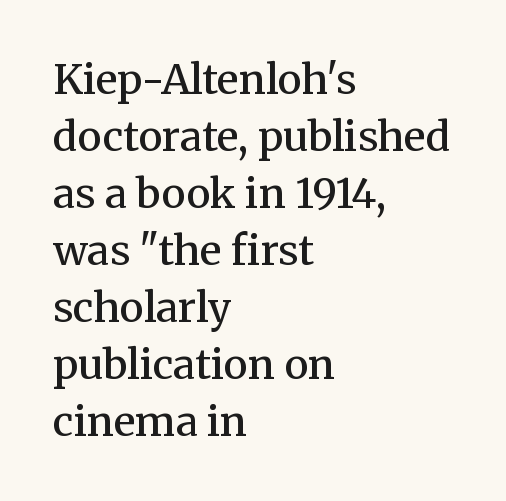
The image shows 41 px semibold serif type, upright; set left-aligned, normal line spacing (1.39x), normal letter spacing, not underlined; medium stroke contrast and a medium x-height.
